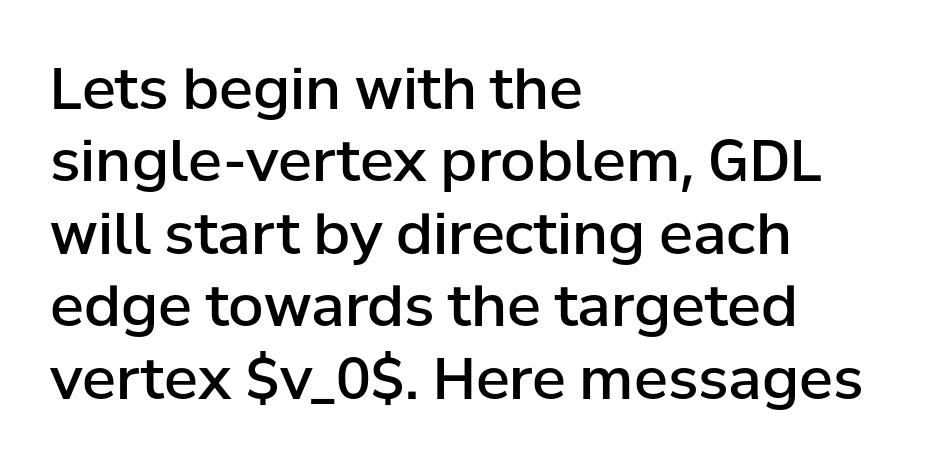
Short note: letters normally spaced. The letters advance in unequal steps, a hallmark of proportional type. In terms of posture, this sample is upright. Stroke terminals: plain, sans-serif. Type without underlining.
